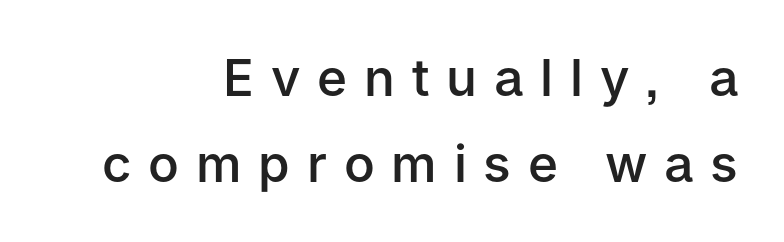
The image shows 51 px semibold sans-serif type, upright; set right-aligned, normal line spacing (1.69x), unusually wide letter spacing (+0.33 em), not underlined; low stroke contrast and a medium x-height.
